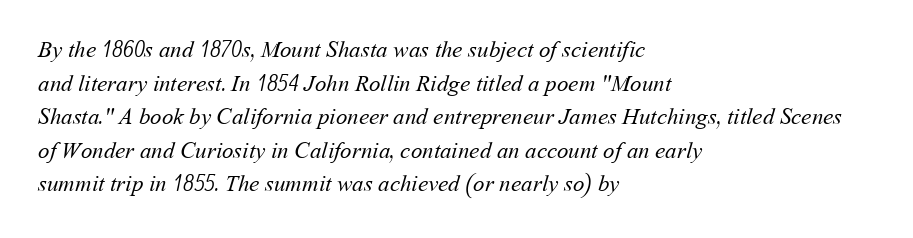
The cut favours lightness, reaching ordinary text weight at its darkest. The specimen omits any rule beneath the text block's lines. Alignment: flush left. This sample keeps an unexceptional amount of space between lines. Words appear dense and cohesive because spacing is normal.
